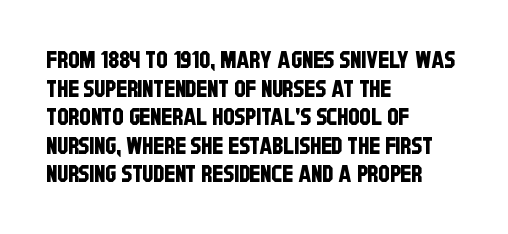
Compared with a centered layout, this one pins lines to the left instead. The glyphs are unaccompanied by any horizontal stroke below them. Letter spacing: default.
